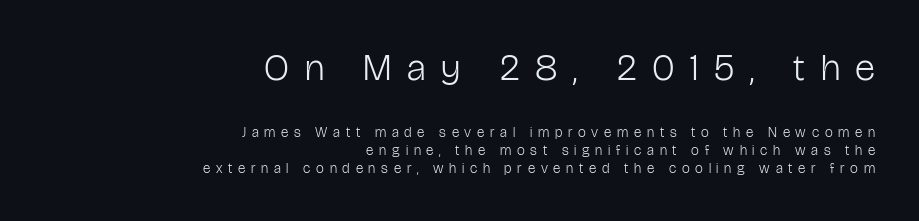
Q: Is the text bold? A: No.
Q: Is the text italic (slanted)? A: No, it is upright.
Q: Is the typeface a serif or a sans-serif typeface? A: Sans-serif.
Q: Is the text underlined? A: No.
Q: How is the paragraph aligned? A: Right-aligned.
Q: Is the spacing between letters normal or unusually wide? A: Unusually wide.
Q: Is the spacing between lines tight, normal or loose? A: Normal.
Q: Which block of text is set in a larger size, the first (top) or the second (bottom)? A: The first (top) one.
Q: Width (condensed, normal, or wide)? A: Condensed.
Q: Stroke contrast? A: Low.
Q: x-height? A: Medium.
Q: Monospaced? A: No.
